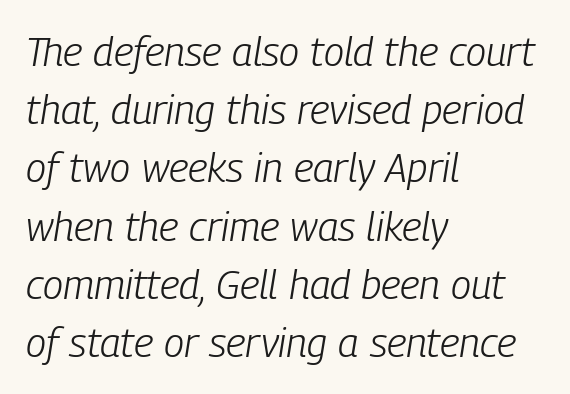
Q: Is the text bold? A: No.
Q: Is the text italic (slanted)? A: Yes, it leans right by about 9 degrees.
Q: Is the text underlined? A: No.
Q: How is the paragraph aligned? A: Left-aligned.
Q: Is the spacing between letters normal or unusually wide? A: Normal.
Q: Is the spacing between lines tight, normal or loose? A: Normal.
Q: Width (condensed, normal, or wide)? A: Condensed.
Q: Stroke contrast? A: Low.
Q: x-height? A: Medium.
Q: Monospaced? A: No.
